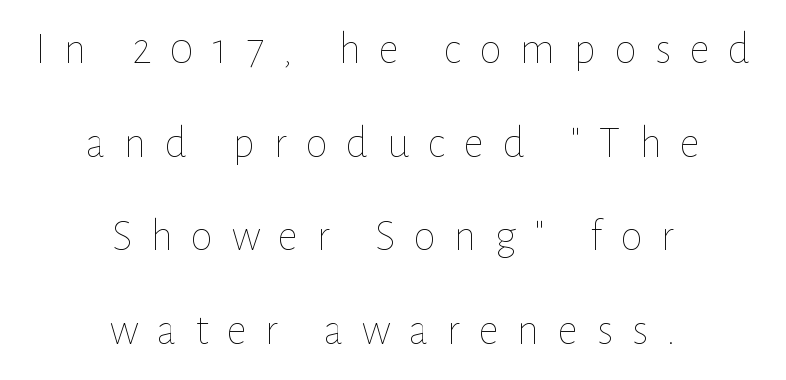
Q: Is the text bold? A: No.
Q: Is the text italic (slanted)? A: No, it is upright.
Q: Is the text underlined? A: No.
Q: How is the paragraph aligned? A: Centered.
Q: Is the spacing between letters normal or unusually wide? A: Unusually wide.
Q: Is the spacing between lines tight, normal or loose? A: Loose.
Q: Width (condensed, normal, or wide)? A: Normal.
Q: Stroke contrast? A: Low.
Q: x-height? A: Medium.
Q: Monospaced? A: No.
